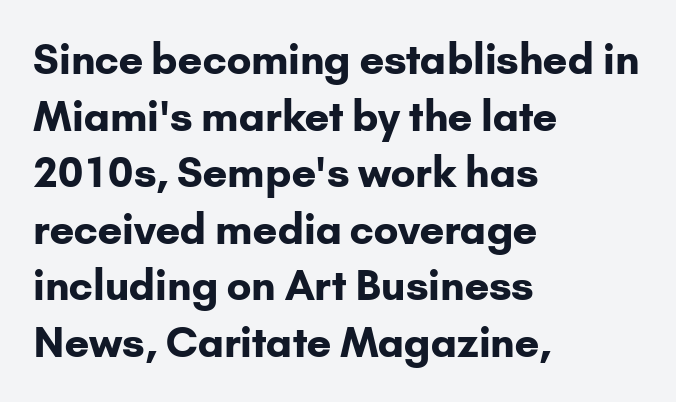
You can tell it's not italic because the verticals are truly vertical. In CSS terms this would be text-align: left. Nobody touched the tracking dial on this one. The face used here is proportionally spaced, like ordinary book or web type.
